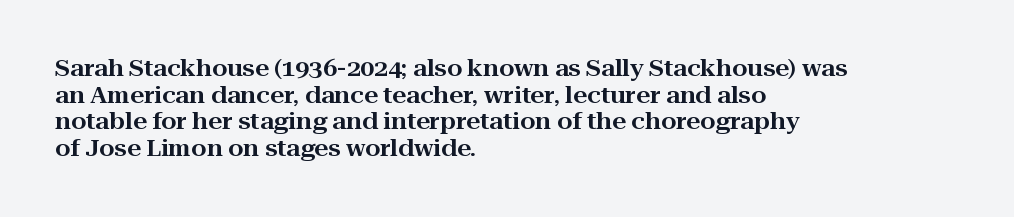
A student would call this left alignment; a typographer would say flush left, rag right. Nobody touched the tracking dial on this one. Tall strokes in this sample are plumb rather than angled. Descenders are the only things crossing below the line.
